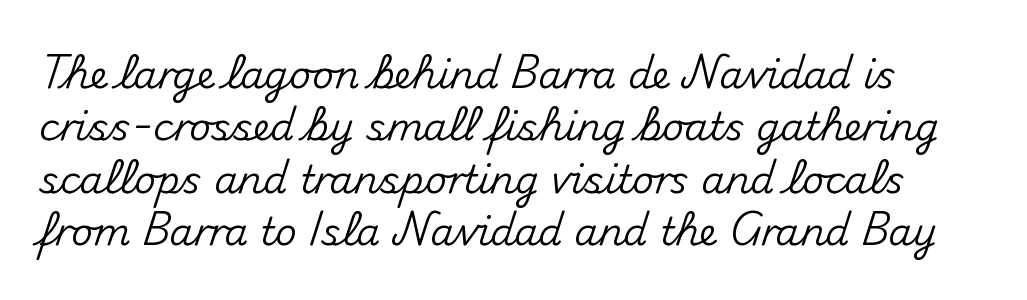
Q: Is the text italic (slanted)? A: Yes.
Q: Is the typeface a serif or a sans-serif typeface? A: Sans-serif.
Q: Is the text underlined? A: No.
Q: Is the spacing between letters normal or unusually wide? A: Normal.
Q: Is the spacing between lines tight, normal or loose? A: Normal.
Q: Width (condensed, normal, or wide)? A: Normal.
Q: Stroke contrast? A: Medium.
Q: x-height? A: Small.
Q: Monospaced? A: No.
